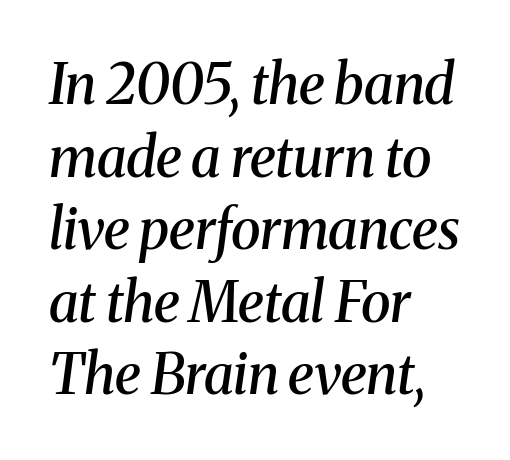
The image shows 55 px semibold serif type, italic (leaning right); set left-aligned, normal line spacing (1.32x), normal letter spacing, not underlined; medium stroke contrast and a medium x-height.
